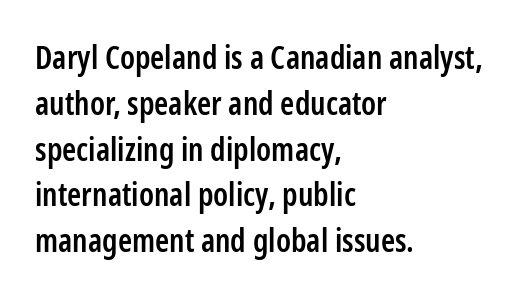
The image shows 32 px semibold, condensed sans-serif type, upright; set left-aligned, normal line spacing (1.43x), normal letter spacing, not underlined; low stroke contrast and a medium x-height.
